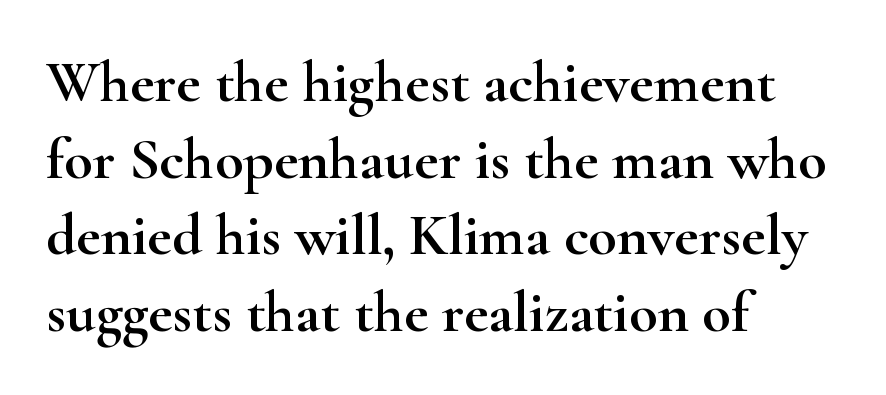
The image shows 59 px wide serif type, upright; set left-aligned, normal line spacing (1.3x), normal letter spacing, not underlined; high stroke contrast and a small x-height.
